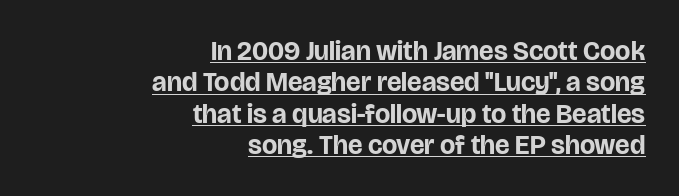
The lettering stays uniformly vertical, giving the passage a roman look. Like a heading marked for emphasis, these lines bear an underscore. Each glyph is drawn with heavy, bold strokes. Inter-character spacing is left at the font's built-in metrics. This rendering uses right alignment, leaving the left contour irregular.
